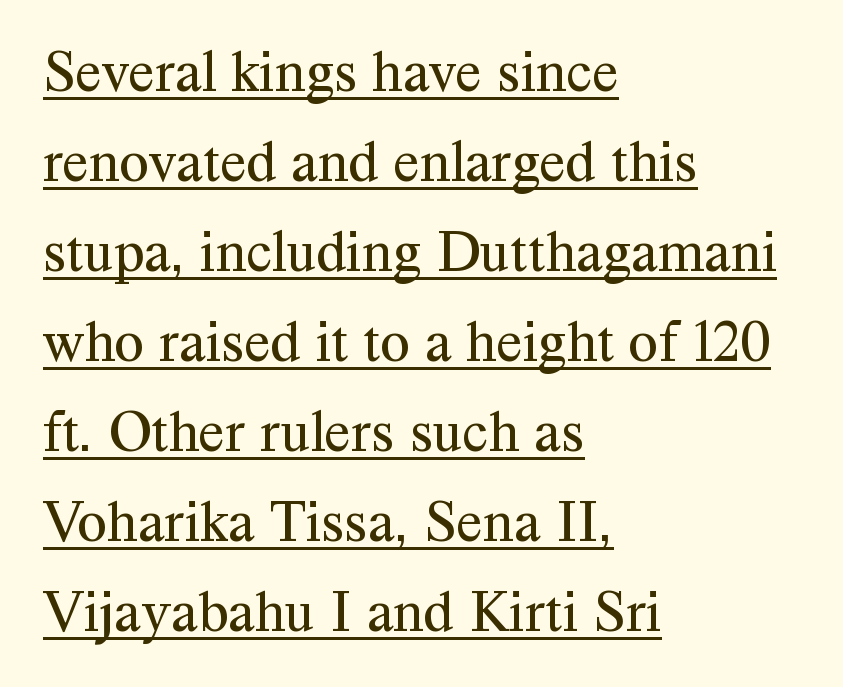
The image shows 60 px regular-weight serif type, upright; set left-aligned, normal line spacing (1.5x), normal letter spacing, underlined; medium stroke contrast and a medium x-height.
